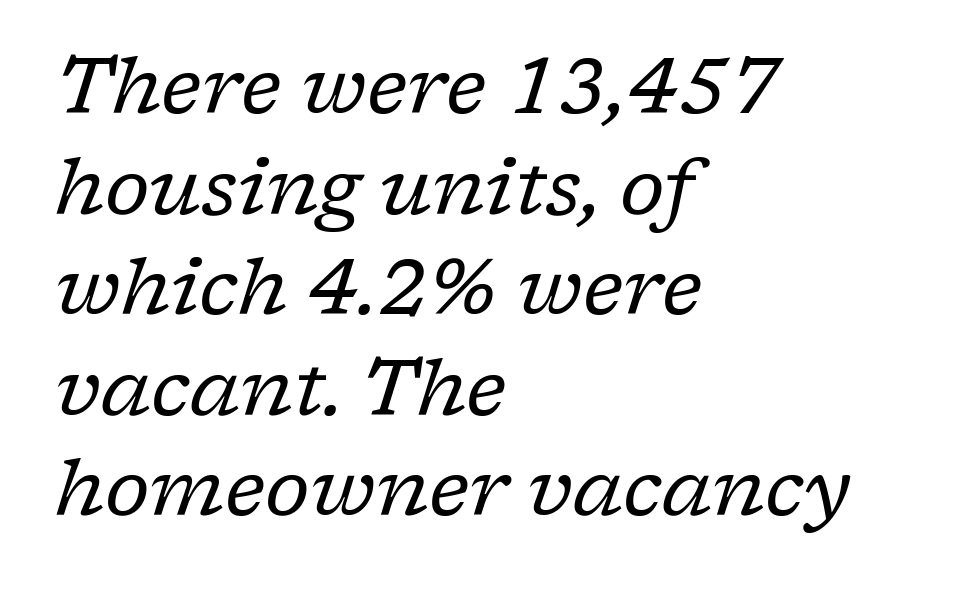
The area under the type is left untouched. No extra ink here — the face is not bold. Posture: slanted. No extra tracking has been applied to these lines.
